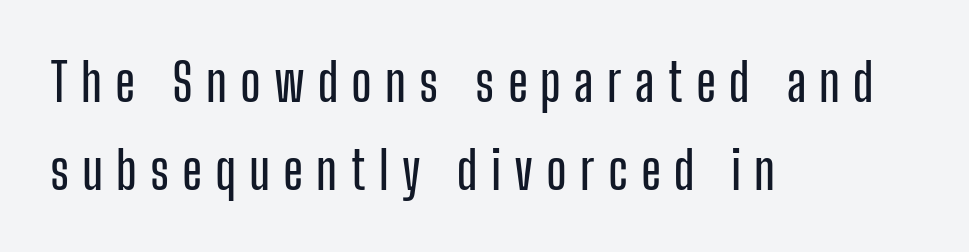
The image shows 52 px condensed sans-serif type, upright; set left-aligned, normal line spacing (1.69x), unusually wide letter spacing (+0.25 em), not underlined; low stroke contrast and a medium x-height.
